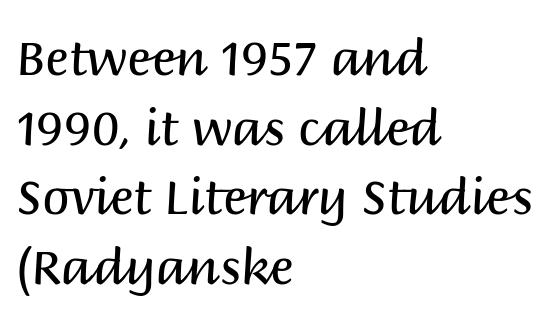
Q: Is the text bold? A: No.
Q: Is the text italic (slanted)? A: Yes.
Q: Is the typeface a serif or a sans-serif typeface? A: Sans-serif.
Q: Is the text underlined? A: No.
Q: How is the paragraph aligned? A: Left-aligned.
Q: Is the spacing between letters normal or unusually wide? A: Normal.
Q: Is the spacing between lines tight, normal or loose? A: Normal.
Q: Width (condensed, normal, or wide)? A: Normal.
Q: Stroke contrast? A: Medium.
Q: x-height? A: Large.
Q: Monospaced? A: No.
